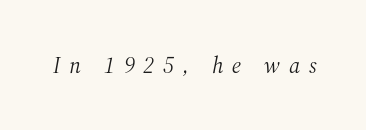
{"italic": "yes", "lean": "right", "slant_degrees": 12, "bold": "no", "underline": "no", "letter_spacing": "wide", "letter_spacing_em": 0.39, "glyph_px": 23}
